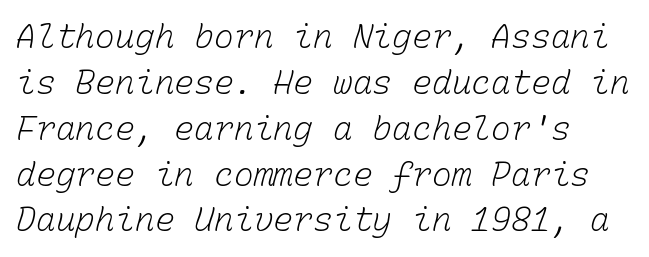
Each row of text sits above clean, open space. You could count columns in this text — the font is strictly monospaced. A quiet, ordinary-to-light weight characterises the typeface. Notice how descenders clear the ascenders below comfortably — that's standard leading. Layout note: lines flush left.
